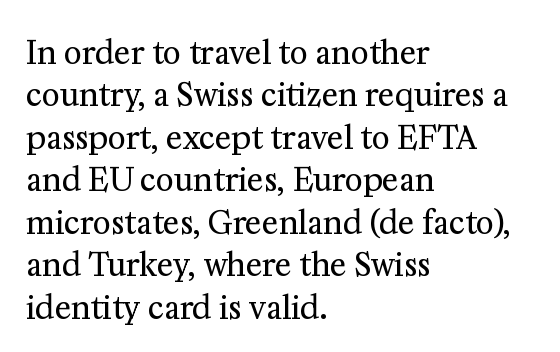
Vertical stems look standard width or narrower in stroke. The face used here is rendered with its standard letterfit. If you drew a ruler down the left edge, every line would touch it. A typesetter would call this proportional, since set widths differ per character.
